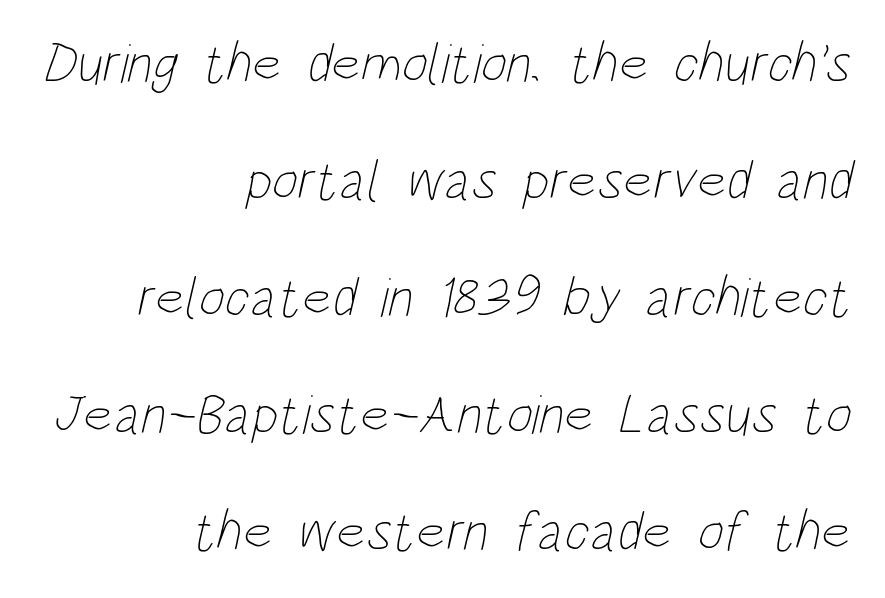
The image shows 56 px thin, condensed type; set right-aligned, loose line spacing (2.09x), normal letter spacing, not underlined; low stroke contrast and a large x-height.
